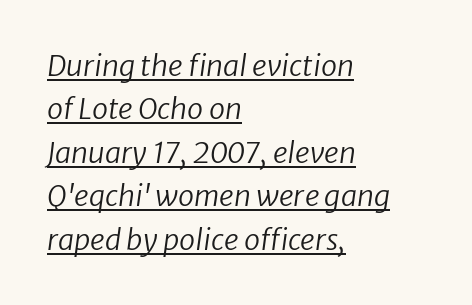
{"italic": "yes", "lean": "right", "slant_degrees": 8, "bold": "no", "weight": "regular", "width": "normal", "stroke_contrast": "low", "x_height": "medium", "monospaced": "no", "underline": "yes", "align": "left", "line_spacing": "normal", "line_spacing_ratio": 1.5, "letter_spacing": "normal", "letter_spacing_em": 0.0, "glyph_px": 29}
